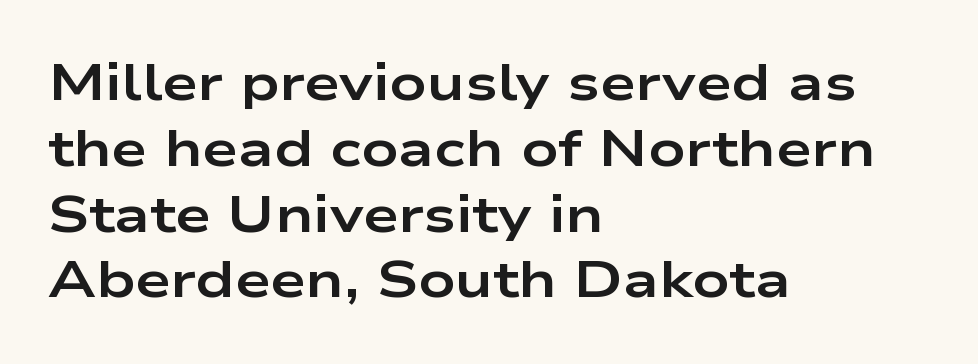
The space directly below the letters is spotless. Caption: bold face, heavy strokes. The type sits square on the baseline with zero lean. The rendering uses natural spacing where letterforms have individual widths.
